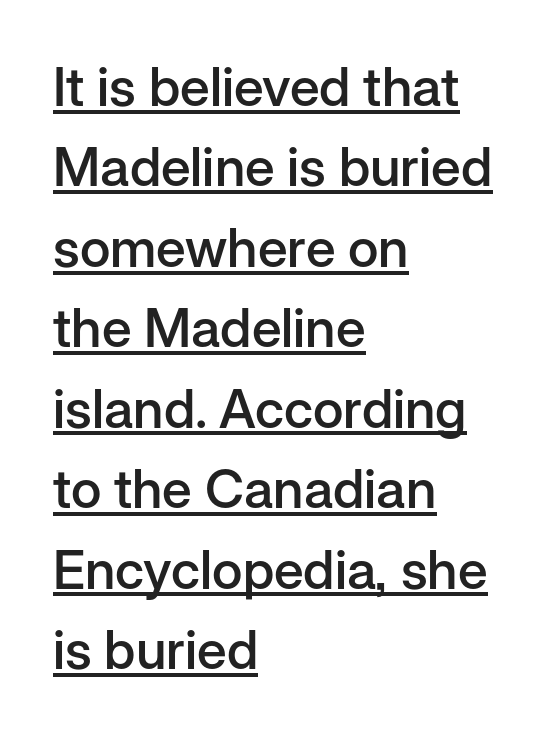
The lines in this sample share a left origin and differ only in where they stop. What decoration does the sample have? An underline. The letters carry no serifs — their stems end cleanly without finishing strokes. What's the leading like? Ordinary, nothing unusual.
